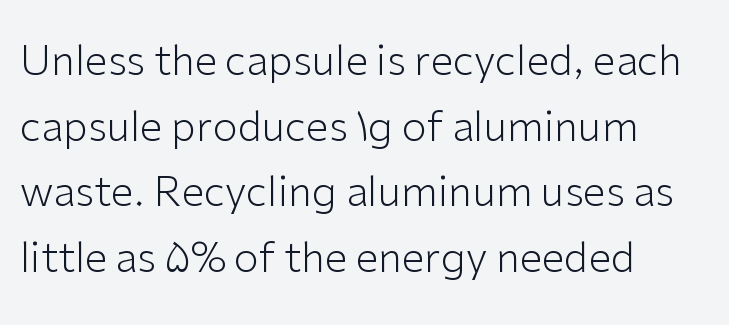
{"serif": "no", "italic": "no", "bold": "no", "weight": "light", "width": "normal", "stroke_contrast": "low", "x_height": "medium", "monospaced": "no", "underline": "no", "align": "left", "line_spacing": "normal", "line_spacing_ratio": 1.6, "letter_spacing": "normal", "letter_spacing_em": 0.0, "glyph_px": 41}
